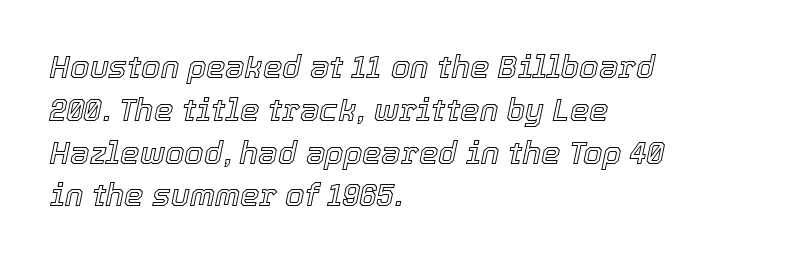
{"italic": "yes", "lean": "right", "slant_degrees": 12, "width": "normal", "x_height": "medium", "monospaced": "no", "underline": "no", "align": "left", "line_spacing": "normal", "line_spacing_ratio": 1.38, "letter_spacing": "normal", "letter_spacing_em": 0.0, "glyph_px": 31}
